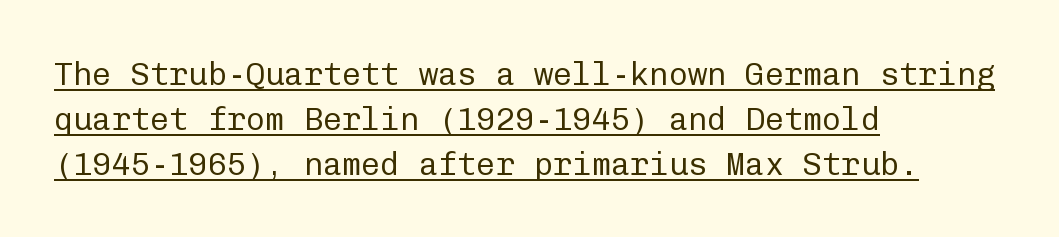
Q: Is the text bold? A: No.
Q: Is the text italic (slanted)? A: No, it is upright.
Q: Is the typeface a serif or a sans-serif typeface? A: Sans-serif.
Q: Is the text underlined? A: Yes.
Q: How is the paragraph aligned? A: Left-aligned.
Q: Is the spacing between letters normal or unusually wide? A: Normal.
Q: Is the spacing between lines tight, normal or loose? A: Normal.
Q: Width (condensed, normal, or wide)? A: Normal.
Q: Stroke contrast? A: Low.
Q: x-height? A: Medium.
Q: Monospaced? A: Yes.
